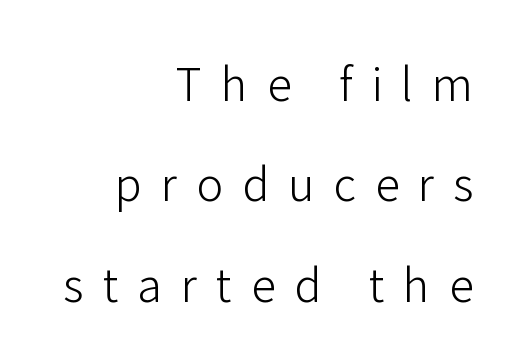
{"serif": "no", "italic": "no", "bold": "no", "weight": "light", "width": "normal", "stroke_contrast": "low", "x_height": "medium", "monospaced": "no", "underline": "no", "align": "right", "line_spacing": "loose", "line_spacing_ratio": 2.23, "letter_spacing": "wide", "letter_spacing_em": 0.42, "glyph_px": 45}
